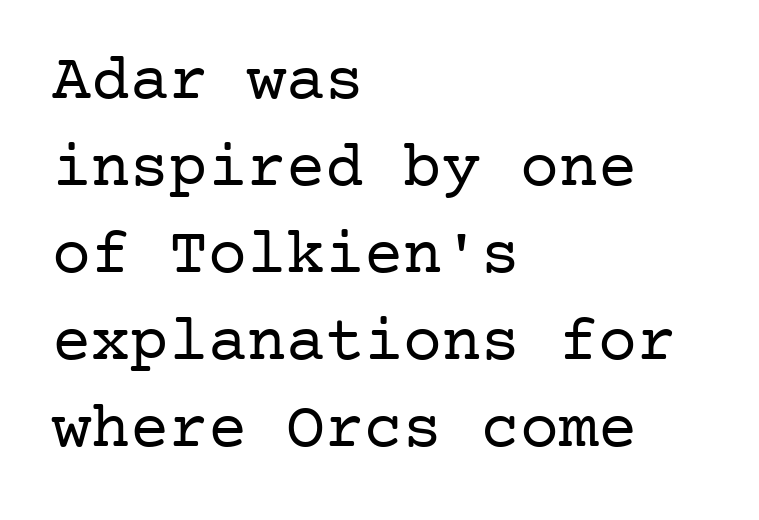
Q: Is the text bold? A: No.
Q: Is the text italic (slanted)? A: No, it is upright.
Q: Is the typeface a serif or a sans-serif typeface? A: Serif.
Q: Is the text underlined? A: No.
Q: How is the paragraph aligned? A: Left-aligned.
Q: Is the spacing between letters normal or unusually wide? A: Normal.
Q: Is the spacing between lines tight, normal or loose? A: Normal.
Q: Width (condensed, normal, or wide)? A: Normal.
Q: Stroke contrast? A: Low.
Q: x-height? A: Medium.
